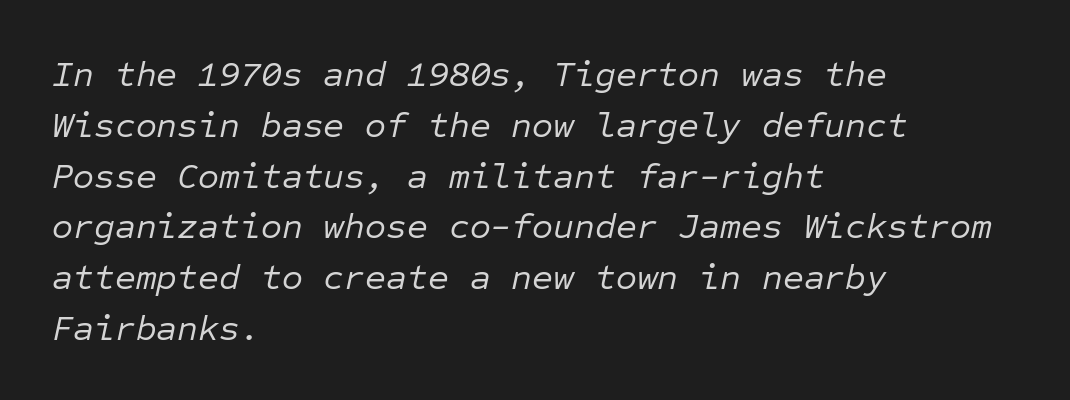
The image shows 36 px regular-weight type, italic (leaning right), monospaced; set left-aligned, normal line spacing (1.41x), normal letter spacing, not underlined; low stroke contrast and a medium x-height.
